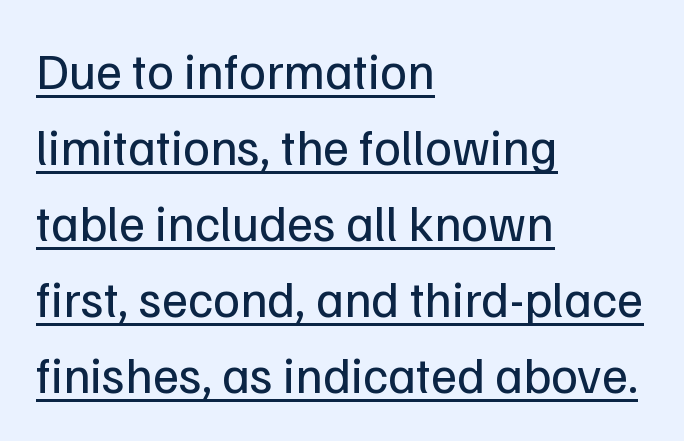
{"serif": "no", "italic": "no", "bold": "no", "weight": "regular", "width": "normal", "stroke_contrast": "low", "x_height": "medium", "monospaced": "no", "underline": "yes", "align": "left", "line_spacing": "normal", "line_spacing_ratio": 1.49, "letter_spacing": "normal", "letter_spacing_em": 0.0, "glyph_px": 51}
